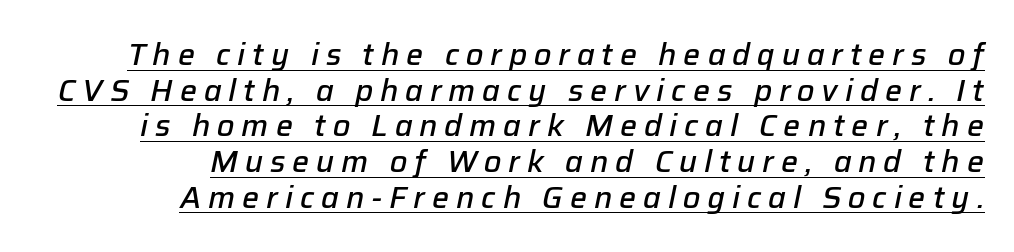
Q: Is the text bold? A: Semi-bold.
Q: Is the text italic (slanted)? A: Yes, it leans right by about 12 degrees.
Q: Is the text underlined? A: Yes.
Q: How is the paragraph aligned? A: Right-aligned.
Q: Is the spacing between letters normal or unusually wide? A: Unusually wide.
Q: Width (condensed, normal, or wide)? A: Normal.
Q: Stroke contrast? A: Low.
Q: x-height? A: Medium.
Q: Monospaced? A: No.
